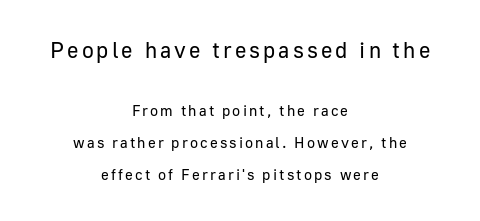
Q: Is the text bold? A: No.
Q: Is the text italic (slanted)? A: No, it is upright.
Q: Is the text underlined? A: No.
Q: How is the paragraph aligned? A: Centered.
Q: Is the spacing between lines tight, normal or loose? A: Loose.
Q: Which block of text is set in a larger size, the first (top) or the second (bottom)? A: The first (top) one.
